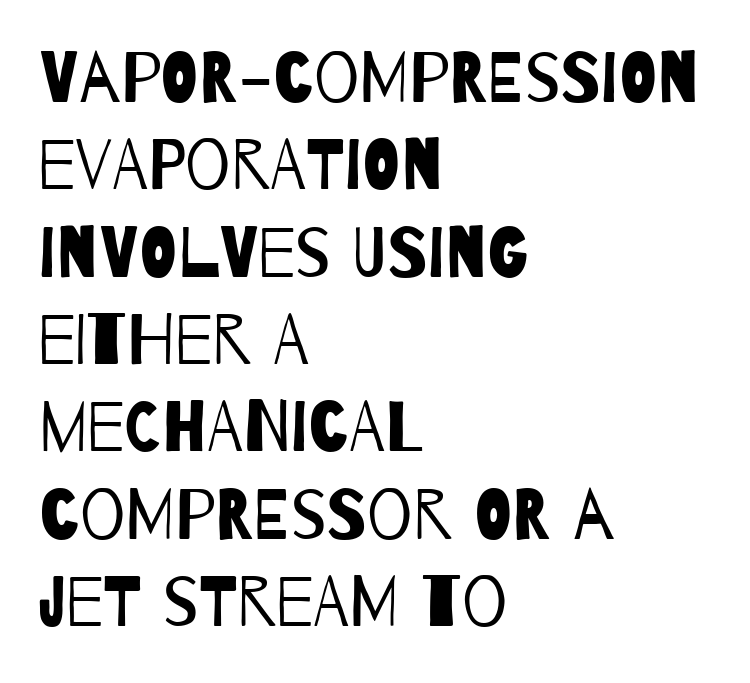
The image shows 71 px regular-weight, condensed sans-serif type; set left-aligned, line spacing 1.23x, normal letter spacing, not underlined; low stroke contrast and a large x-height.
